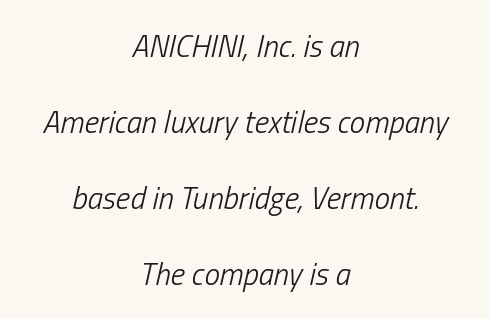
The paragraph has two soft edges and a firm central axis. These lines keep a tight, regular rhythm from letter to letter. The rendering applies a slant to the glyphs. The space directly below the letters is spotless.
